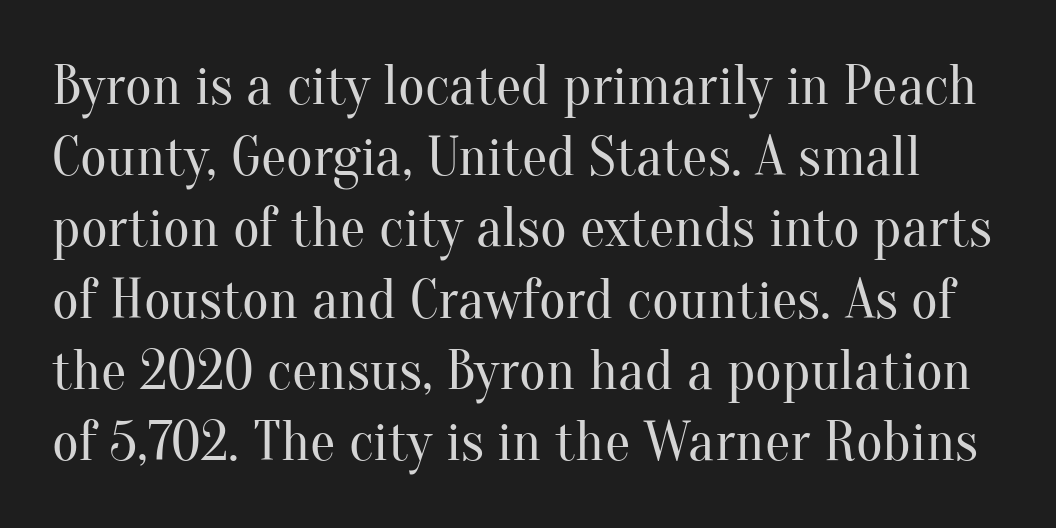
{"serif": "yes", "italic": "no", "bold": "no", "weight": "regular", "width": "normal", "stroke_contrast": "medium", "x_height": "small", "monospaced": "no", "underline": "no", "line_spacing": "normal", "line_spacing_ratio": 1.25, "letter_spacing": "normal", "letter_spacing_em": 0.0, "glyph_px": 57}
